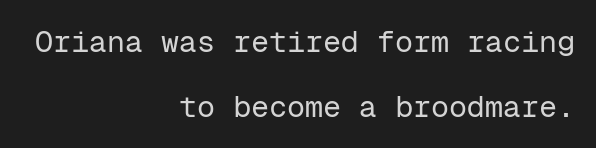
This reads as an unemphasized weight, regular at the heaviest. These lines stand farther apart than default settings would place them. Type style note: lacks serifs. A typesetter would call this monospace, since all characters share one set width.
